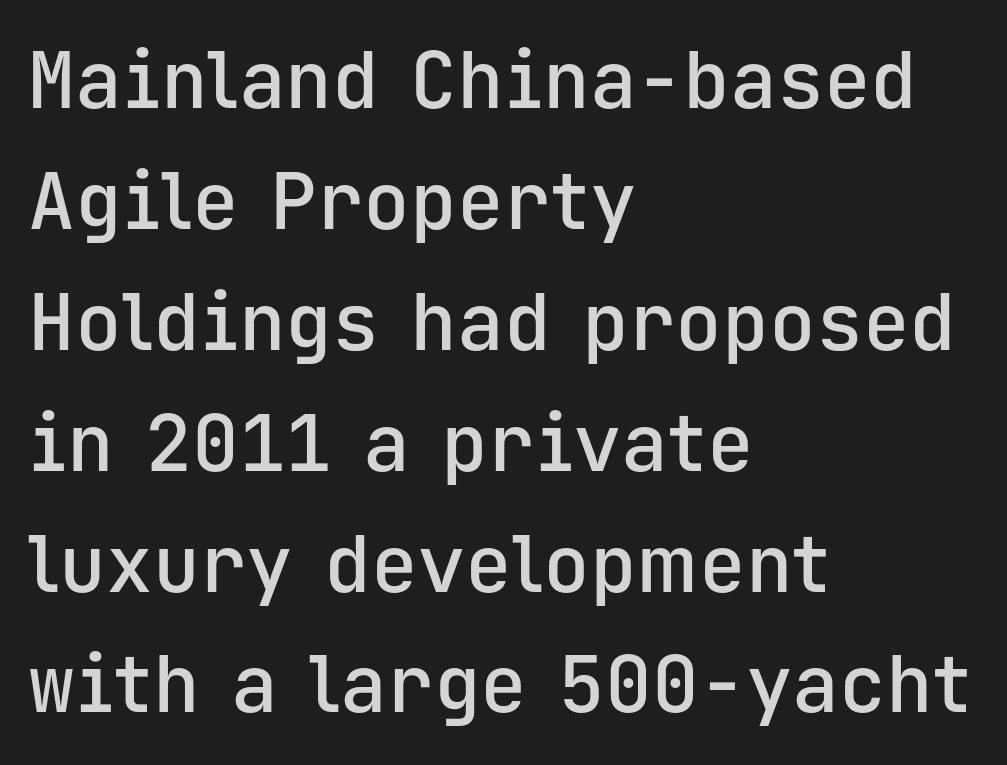
Bare-footed words on every line. Spacing verdict: monospaced, one width for all characters. Honestly, the letter spacing is just normal — you wouldn't notice it. One glance says typical: line gaps are just what's usual.
